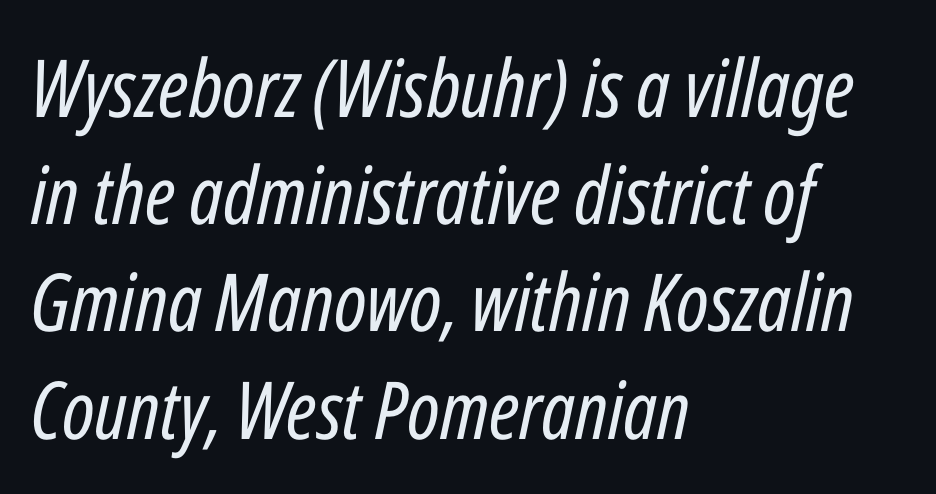
The image shows 80 px regular-weight, condensed type, italic (leaning right); set left-aligned, normal line spacing (1.34x), normal letter spacing, not underlined; low stroke contrast and a medium x-height.
